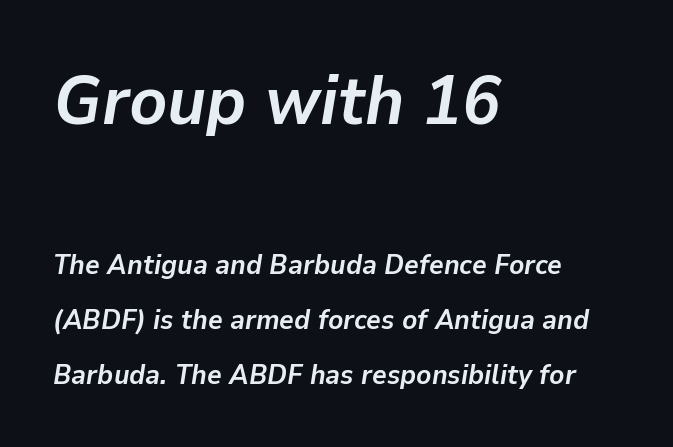
The image shows 70 px semibold type, italic (leaning right); set left-aligned, loose line spacing (1.95x), normal letter spacing, not underlined; the first (top) block is 2.5x larger; low stroke contrast and a medium x-height.
